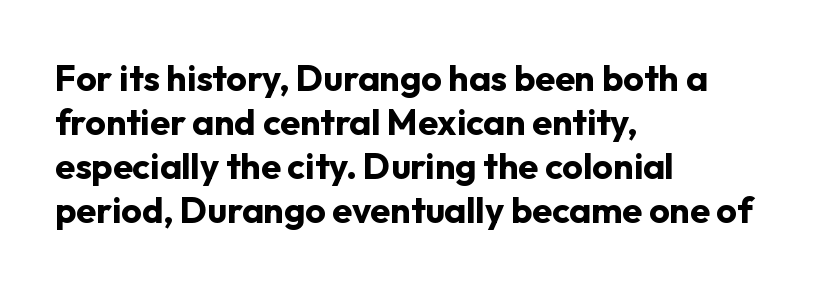
Q: Is the text bold? A: Yes.
Q: Is the text italic (slanted)? A: No, it is upright.
Q: Is the typeface a serif or a sans-serif typeface? A: Sans-serif.
Q: Is the text underlined? A: No.
Q: How is the paragraph aligned? A: Left-aligned.
Q: Is the spacing between letters normal or unusually wide? A: Normal.
Q: Width (condensed, normal, or wide)? A: Normal.
Q: Stroke contrast? A: Low.
Q: x-height? A: Medium.
Q: Monospaced? A: No.
